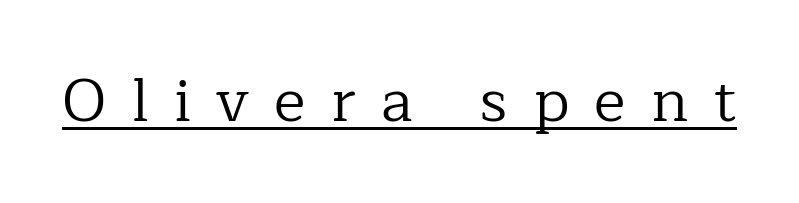
Q: Is the text bold? A: No.
Q: Is the text italic (slanted)? A: No, it is upright.
Q: Is the typeface a serif or a sans-serif typeface? A: Serif.
Q: Is the text underlined? A: Yes.
Q: Is the spacing between letters normal or unusually wide? A: Unusually wide.
Q: Width (condensed, normal, or wide)? A: Normal.
Q: Stroke contrast? A: Low.
Q: x-height? A: Medium.
Q: Monospaced? A: No.
